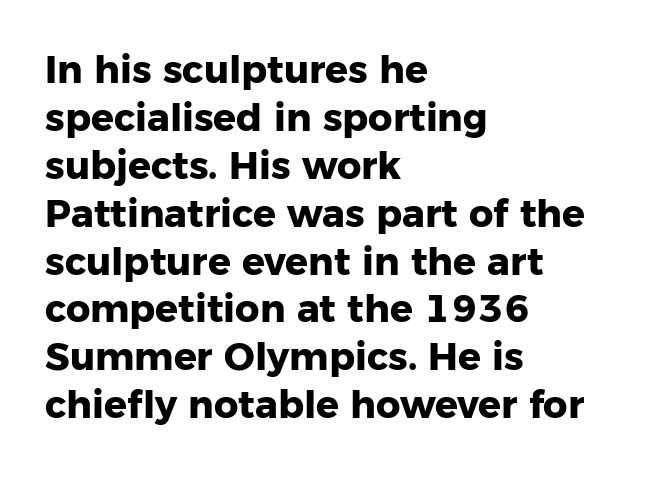
Looks like regular typesetting: each glyph gets only the width it needs. Letterform terminals end flat and unadorned throughout the passage. This sample uses an upright cut, with every glyph sitting square on the baseline. The glyphs are unaccompanied by any horizontal stroke below them.
